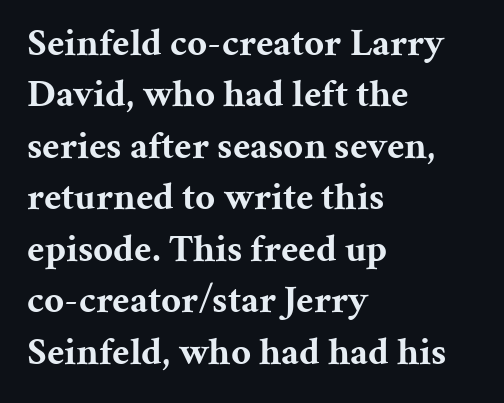
The image shows 39 px bold serif type, upright; set left-aligned, normal line spacing (1.32x), normal letter spacing, not underlined; medium stroke contrast and a medium x-height.
